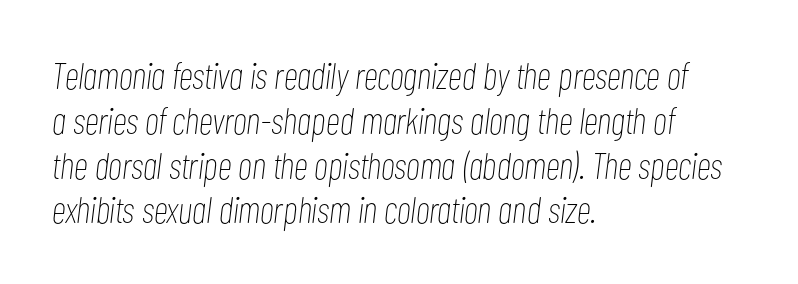
Q: Is the text bold? A: No.
Q: Is the text italic (slanted)? A: Yes, it leans right by about 7 degrees.
Q: Is the text underlined? A: No.
Q: How is the paragraph aligned? A: Left-aligned.
Q: Is the spacing between letters normal or unusually wide? A: Normal.
Q: Width (condensed, normal, or wide)? A: Condensed.
Q: Stroke contrast? A: Low.
Q: x-height? A: Medium.
Q: Monospaced? A: No.
